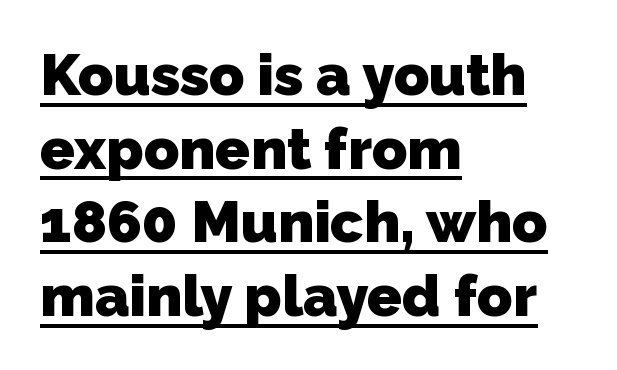
Q: Is the text bold? A: Yes.
Q: Is the typeface a serif or a sans-serif typeface? A: Sans-serif.
Q: Is the text underlined? A: Yes.
Q: How is the paragraph aligned? A: Left-aligned.
Q: Is the spacing between letters normal or unusually wide? A: Normal.
Q: Is the spacing between lines tight, normal or loose? A: Normal.
Q: Width (condensed, normal, or wide)? A: Normal.
Q: Stroke contrast? A: Low.
Q: x-height? A: Medium.
Q: Monospaced? A: No.
